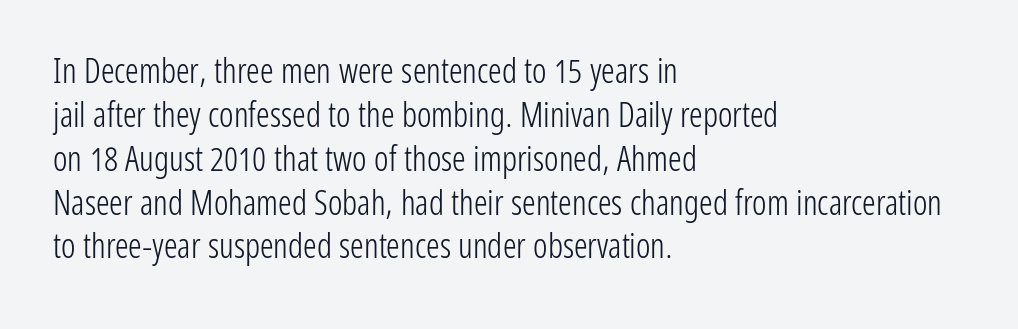
Q: Is the text bold? A: No.
Q: Is the text italic (slanted)? A: No, it is upright.
Q: Is the typeface a serif or a sans-serif typeface? A: Sans-serif.
Q: Is the text underlined? A: No.
Q: How is the paragraph aligned? A: Left-aligned.
Q: Is the spacing between letters normal or unusually wide? A: Normal.
Q: Is the spacing between lines tight, normal or loose? A: Normal.
Q: Width (condensed, normal, or wide)? A: Condensed.
Q: Stroke contrast? A: Low.
Q: x-height? A: Medium.
Q: Monospaced? A: No.
